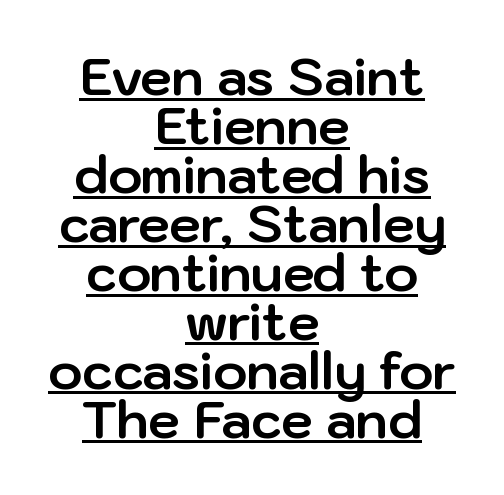
{"serif": "no", "italic": "no", "bold": "yes", "weight": "bold", "width": "normal", "stroke_contrast": "low", "x_height": "medium", "monospaced": "no", "underline": "yes", "align": "center", "line_spacing": "tight", "line_spacing_ratio": 0.96, "letter_spacing": "normal", "letter_spacing_em": 0.0, "glyph_px": 51}
